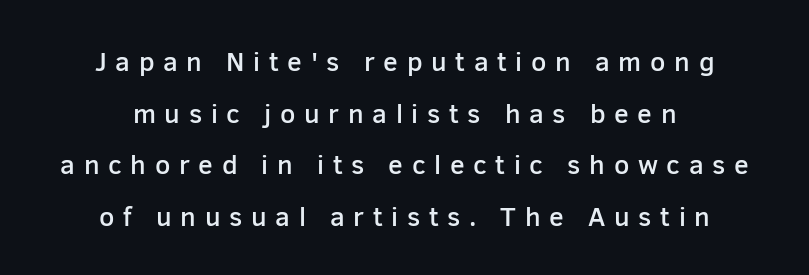
{"italic": "no", "bold": "semi", "underline": "no", "align": "center", "line_spacing": "loose", "line_spacing_ratio": 1.91, "letter_spacing": "wide", "letter_spacing_em": 0.32, "glyph_px": 27}
